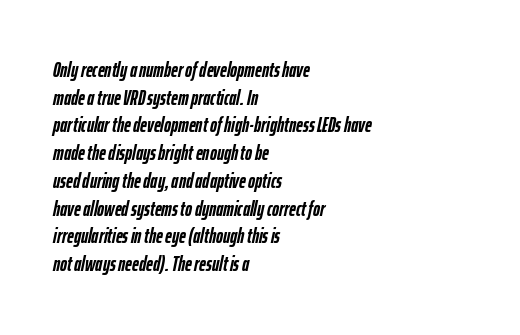
In terms of posture, this sample is oblique. Stroke thickness is high; the sample reads as a true bold. Typeset ragged right — the left edge is the straight one. How are the letters spaced? Ordinarily, with no added tracking. Clear beneath every line of the passage. Leading: standard.
